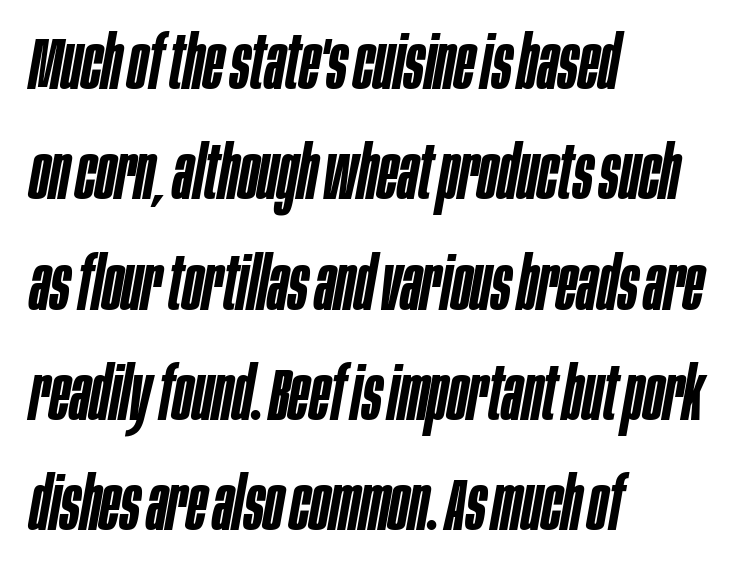
{"italic": "yes", "lean": "right", "slant_degrees": 10, "bold": "semi", "weight": "semibold", "width": "condensed", "stroke_contrast": "low", "x_height": "large", "monospaced": "no", "underline": "no", "align": "left", "line_spacing": "normal", "line_spacing_ratio": 1.49, "letter_spacing": "normal", "letter_spacing_em": 0.0, "glyph_px": 74}
